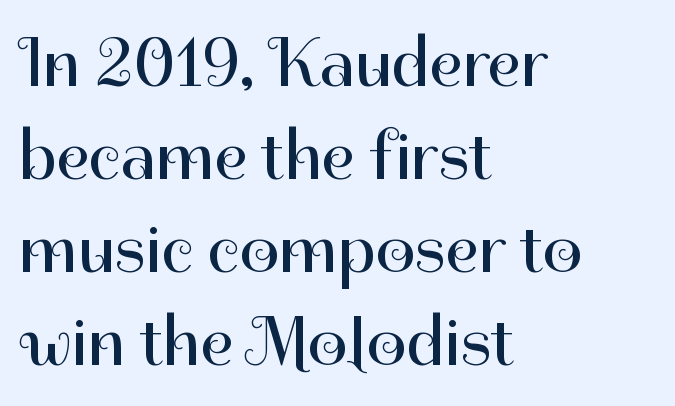
Q: Is the text bold? A: No.
Q: Is the text italic (slanted)? A: No, it is upright.
Q: Is the typeface a serif or a sans-serif typeface? A: Sans-serif.
Q: Is the text underlined? A: No.
Q: How is the paragraph aligned? A: Left-aligned.
Q: Is the spacing between letters normal or unusually wide? A: Normal.
Q: Is the spacing between lines tight, normal or loose? A: Normal.
Q: Width (condensed, normal, or wide)? A: Normal.
Q: Stroke contrast? A: High.
Q: x-height? A: Medium.
Q: Monospaced? A: No.
